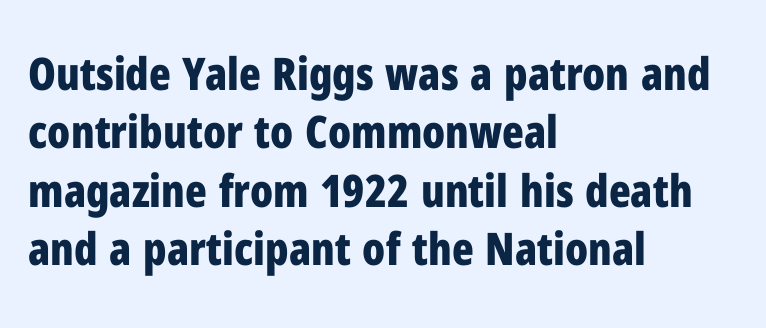
{"serif": "no", "italic": "no", "bold": "yes", "weight": "bold", "width": "condensed", "stroke_contrast": "low", "x_height": "medium", "monospaced": "no", "underline": "no", "align": "left", "line_spacing": "normal", "line_spacing_ratio": 1.3, "letter_spacing": "normal", "letter_spacing_em": 0.0, "glyph_px": 45}
